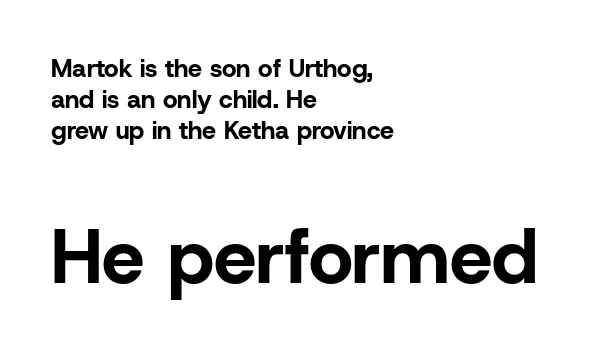
The image shows 76 px bold sans-serif type, upright; set left-aligned, line spacing 1.24x, normal letter spacing, not underlined; the second (bottom) block is 3.04x larger; low stroke contrast and a medium x-height.
